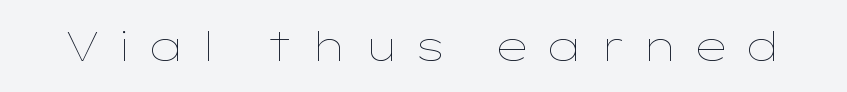
Q: Is the text bold? A: No.
Q: Is the text italic (slanted)? A: No, it is upright.
Q: Is the text underlined? A: No.
Q: Is the spacing between letters normal or unusually wide? A: Unusually wide.
Q: Width (condensed, normal, or wide)? A: Wide.
Q: Stroke contrast? A: Low.
Q: x-height? A: Medium.
Q: Monospaced? A: No.
